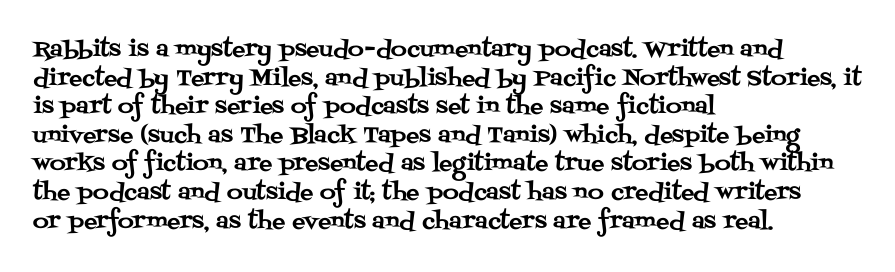
A normal amount of white space separates one row of letters from the next. Unmarked baselines from the first word to the last. These lines were composed using upright roman letters. Compared with typical body copy, the letter spacing here is the same. Line beginnings align vertically; line endings do not.
